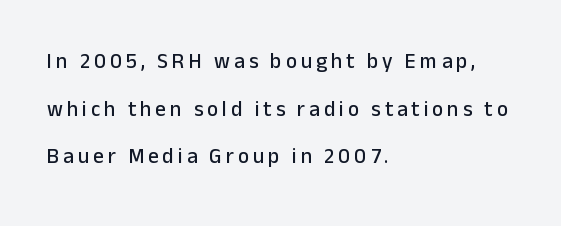
{"italic": "no", "underline": "no", "align": "left", "line_spacing": "loose", "line_spacing_ratio": 2.27, "glyph_px": 21}
